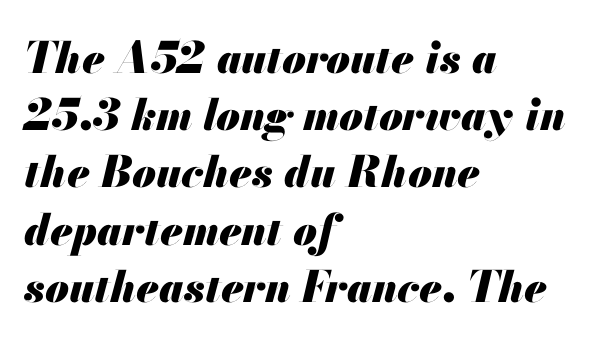
{"italic": "yes", "lean": "right", "slant_degrees": 13, "bold": "yes", "weight": "heavy", "width": "normal", "stroke_contrast": "medium", "x_height": "small", "monospaced": "no", "underline": "no", "align": "left", "line_spacing": "normal", "line_spacing_ratio": 1.33, "letter_spacing": "normal", "letter_spacing_em": 0.0, "glyph_px": 43}
